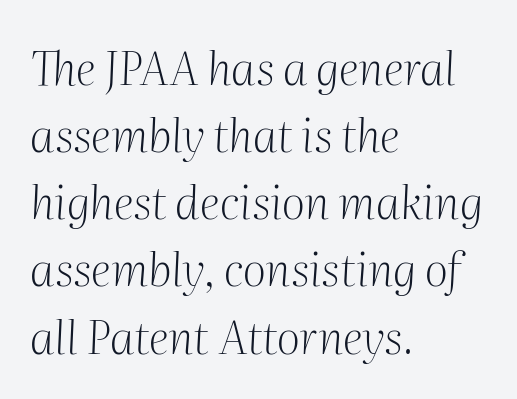
{"serif": "yes", "italic": "yes", "lean": "right", "slant_degrees": 2, "bold": "no", "weight": "light", "width": "normal", "stroke_contrast": "medium", "x_height": "medium", "monospaced": "no", "underline": "no", "align": "left", "line_spacing": "normal", "line_spacing_ratio": 1.46, "letter_spacing": "normal", "letter_spacing_em": 0.0, "glyph_px": 46}
